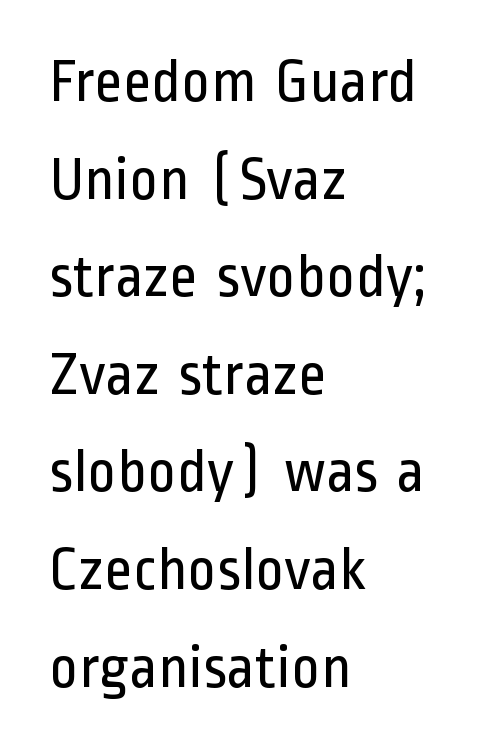
Q: Is the text bold? A: No.
Q: Is the text italic (slanted)? A: No, it is upright.
Q: Is the typeface a serif or a sans-serif typeface? A: Sans-serif.
Q: Is the text underlined? A: No.
Q: How is the paragraph aligned? A: Left-aligned.
Q: Is the spacing between letters normal or unusually wide? A: Normal.
Q: Is the spacing between lines tight, normal or loose? A: Normal.
Q: Width (condensed, normal, or wide)? A: Condensed.
Q: Stroke contrast? A: Low.
Q: x-height? A: Medium.
Q: Monospaced? A: No.
